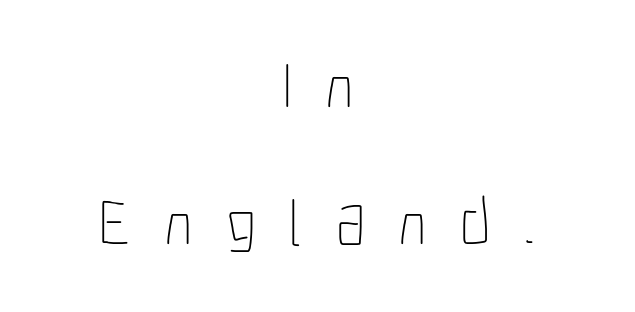
Q: Is the text bold? A: No.
Q: Is the text italic (slanted)? A: No, it is upright.
Q: Is the text underlined? A: No.
Q: How is the paragraph aligned? A: Centered.
Q: Is the spacing between letters normal or unusually wide? A: Unusually wide.
Q: Is the spacing between lines tight, normal or loose? A: Loose.
Q: Width (condensed, normal, or wide)? A: Condensed.
Q: Stroke contrast? A: Low.
Q: x-height? A: Medium.
Q: Monospaced? A: No.
